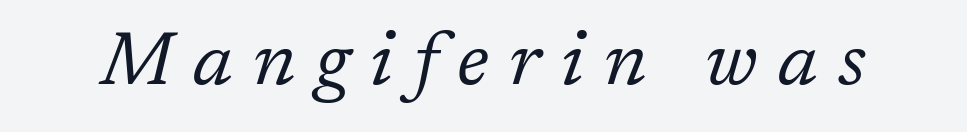
Q: Is the text bold? A: No.
Q: Is the text italic (slanted)? A: Yes, it leans right by about 17 degrees.
Q: Is the typeface a serif or a sans-serif typeface? A: Serif.
Q: Is the text underlined? A: No.
Q: Is the spacing between letters normal or unusually wide? A: Unusually wide.
Q: Width (condensed, normal, or wide)? A: Normal.
Q: Stroke contrast? A: Low.
Q: x-height? A: Medium.
Q: Monospaced? A: No.
